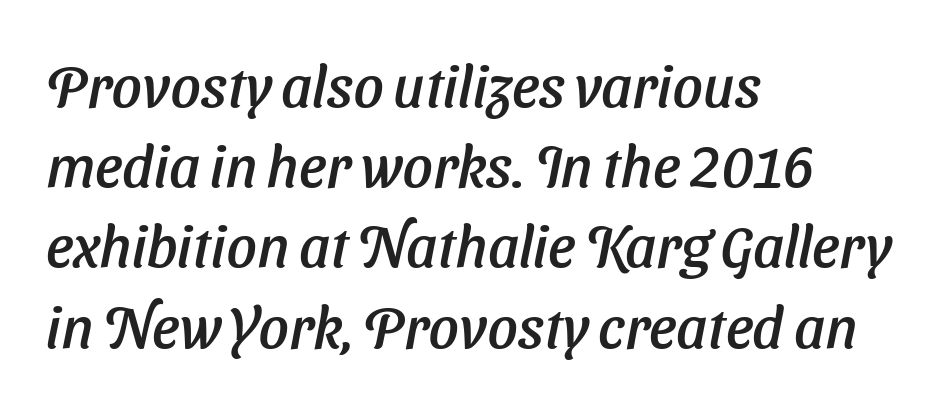
{"width": "normal", "stroke_contrast": "low", "x_height": "medium", "monospaced": "no", "underline": "no", "align": "left", "line_spacing": "normal", "line_spacing_ratio": 1.36, "letter_spacing": "normal", "letter_spacing_em": 0.0, "glyph_px": 59}
